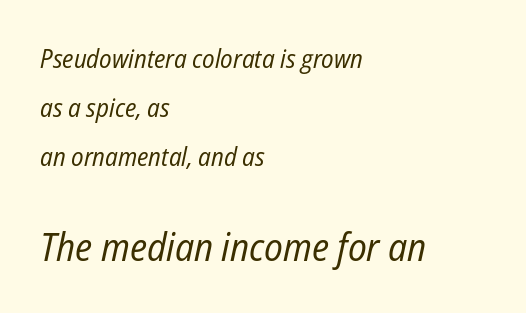
The whole block is typeset with a tilt. Two sizes are in play, and the larger belongs to the second block. Is this a fixed-width face? No — the glyphs have proportional, varying widths. Stroke thickness stays within the range of a standard reading face or lighter. Every row of glyphs begins at an identical x-position on the left. The line texture is even and compact thanks to regular tracking.
